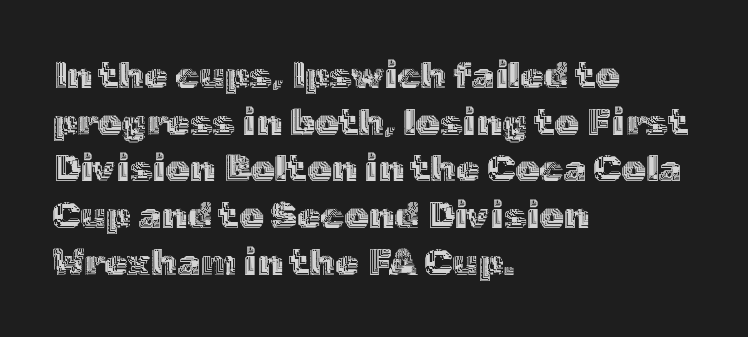
The image shows 38 px text type, upright; set left-aligned, line spacing 1.23x, normal letter spacing, not underlined; a medium x-height.
